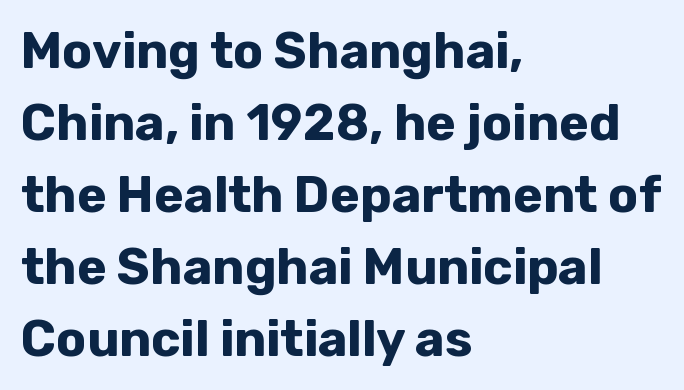
Note the varied advance widths — an 'i' is clearly narrower than an 'm'. Note: no serifs on the glyphs. These lines carry a lot of weight — the face is fully bold. Baseline-to-baseline distance is the conventional proportion of letter height. In terms of letterspacing, this is plain default setting. A typesetter would mark this as roman, not italic.
